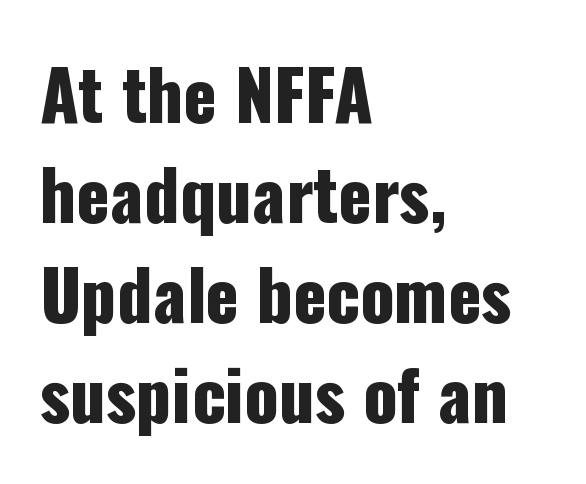
The image shows 69 px condensed sans-serif type, upright; set left-aligned, normal line spacing (1.45x), normal letter spacing, not underlined; low stroke contrast and a medium x-height.
